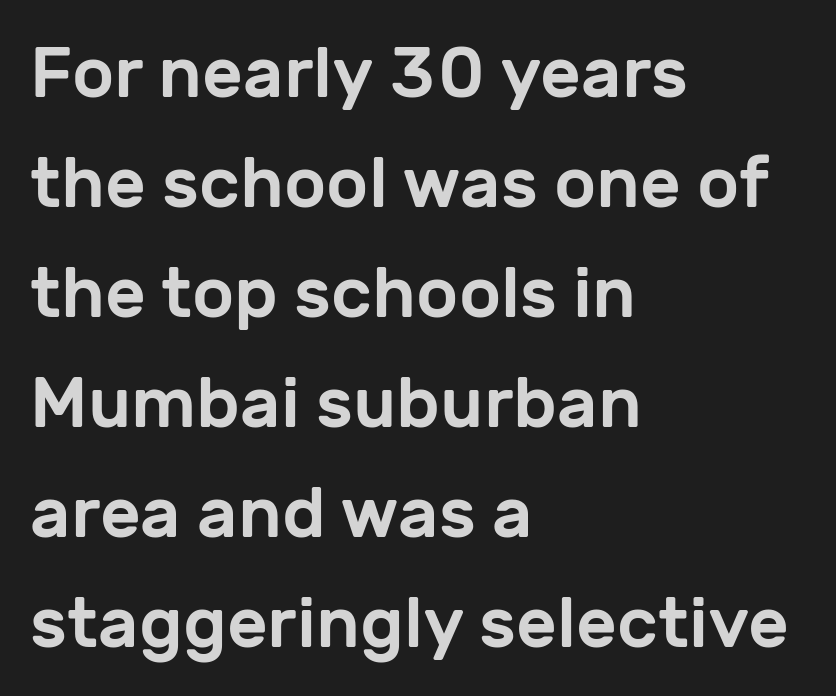
{"serif": "no", "italic": "no", "width": "normal", "stroke_contrast": "low", "x_height": "medium", "monospaced": "no", "underline": "no", "align": "left", "line_spacing": "normal", "line_spacing_ratio": 1.55, "letter_spacing": "normal", "letter_spacing_em": 0.0, "glyph_px": 71}
